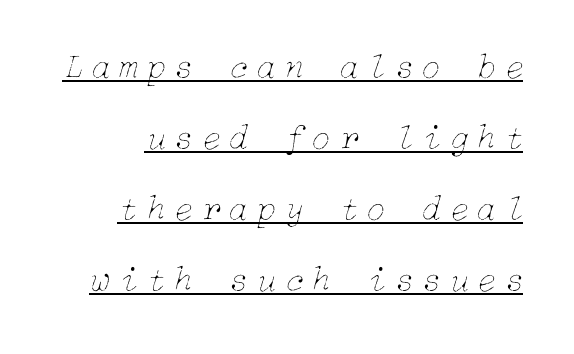
Q: Is the text bold? A: No.
Q: Is the text italic (slanted)? A: Yes, it leans right by about 15 degrees.
Q: Is the text underlined? A: Yes.
Q: Is the spacing between letters normal or unusually wide? A: Unusually wide.
Q: Is the spacing between lines tight, normal or loose? A: Loose.
Q: Width (condensed, normal, or wide)? A: Normal.
Q: Stroke contrast? A: Low.
Q: x-height? A: Medium.
